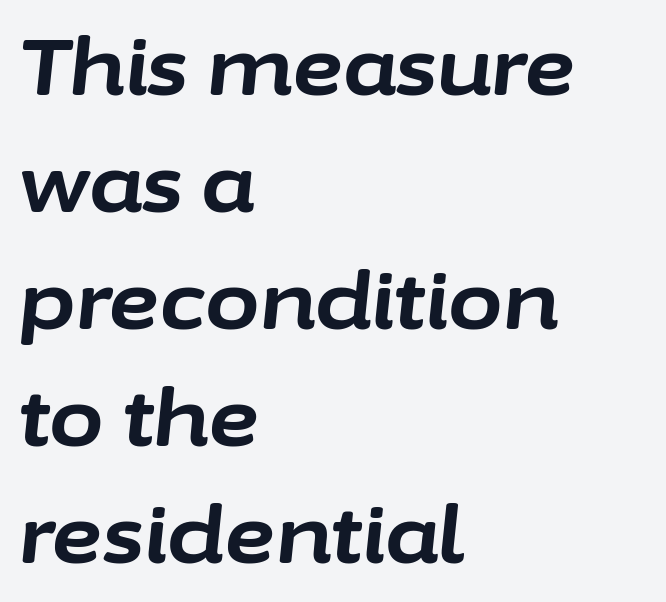
{"italic": "yes", "lean": "right", "slant_degrees": 6, "bold": "yes", "weight": "bold", "width": "normal", "stroke_contrast": "low", "x_height": "medium", "monospaced": "no", "underline": "no", "align": "left", "line_spacing": "normal", "line_spacing_ratio": 1.48, "letter_spacing": "normal", "letter_spacing_em": 0.0, "glyph_px": 79}
